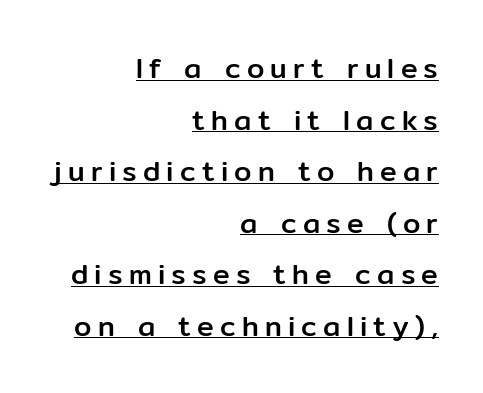
The image shows 28 px sans-serif type, upright; set right-aligned, line spacing 1.84x, unusually wide letter spacing (+0.22 em), underlined; low stroke contrast and a medium x-height.
